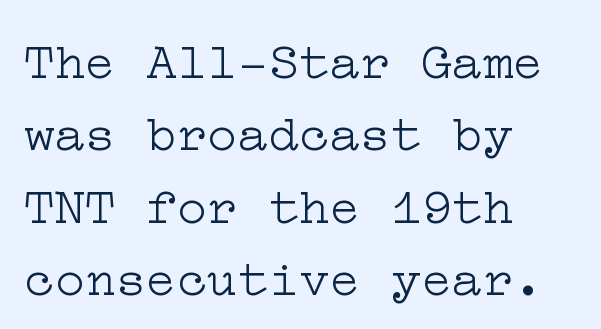
Visually the block forms a straight wall on the left and a jagged coastline on the right. You can tell from the footed stems that serif type was used. No heavy texture on the line: the type isn't bold. The block of text has a typical density, with ordinary space between rows. Underline: absent.
